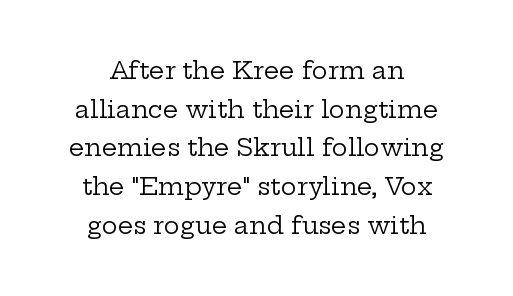
Q: Is the text bold? A: No.
Q: Is the text italic (slanted)? A: No, it is upright.
Q: Is the text underlined? A: No.
Q: How is the paragraph aligned? A: Centered.
Q: Is the spacing between letters normal or unusually wide? A: Normal.
Q: Is the spacing between lines tight, normal or loose? A: Normal.
